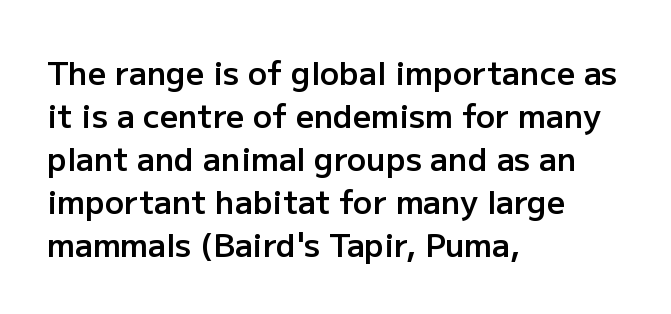
The image shows 32 px semibold sans-serif type, upright; set left-aligned, normal line spacing (1.34x), normal letter spacing, not underlined; low stroke contrast and a medium x-height.
